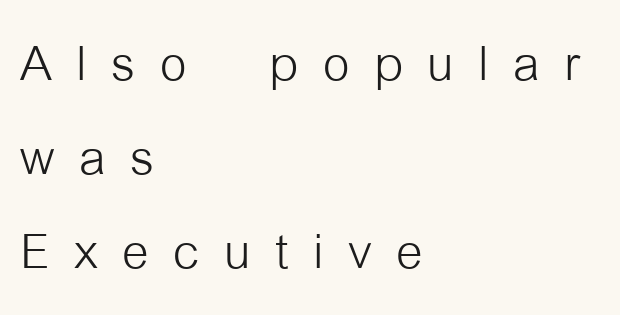
The passage shown is typed in a proportional face where columns would drift. Is the block centered? No — it sits flush against the left margin. The string is rendered with underlining switched off. Line spacing here is normal. Notice how the stems are strictly vertical — no italics here.
